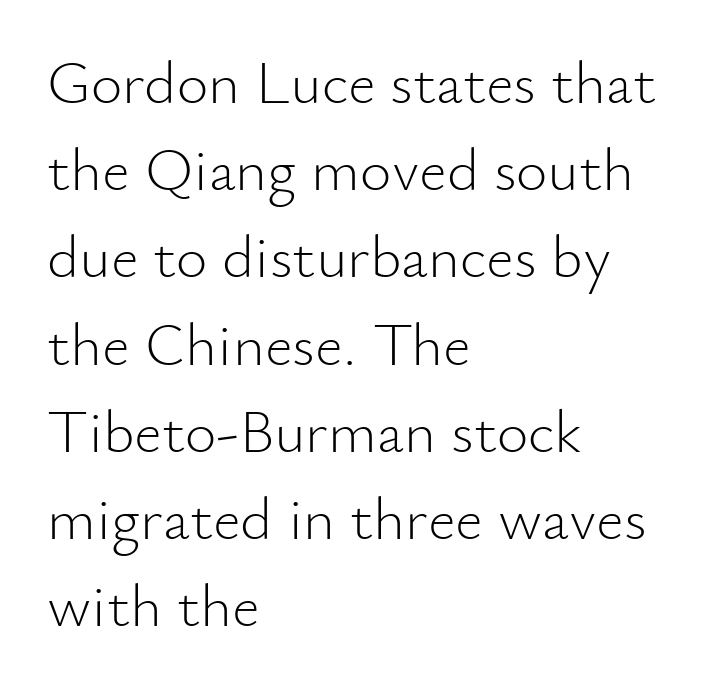
Q: Is the text bold? A: No.
Q: Is the text italic (slanted)? A: No, it is upright.
Q: Is the typeface a serif or a sans-serif typeface? A: Sans-serif.
Q: Is the text underlined? A: No.
Q: How is the paragraph aligned? A: Left-aligned.
Q: Is the spacing between letters normal or unusually wide? A: Normal.
Q: Is the spacing between lines tight, normal or loose? A: Normal.
Q: Width (condensed, normal, or wide)? A: Normal.
Q: Stroke contrast? A: Low.
Q: x-height? A: Small.
Q: Monospaced? A: No.
